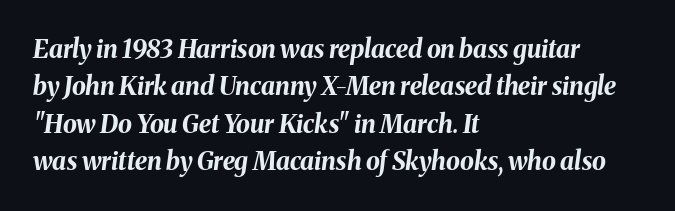
Q: Is the text bold? A: Yes.
Q: Is the text italic (slanted)? A: Yes, it leans right by about 8 degrees.
Q: Is the text underlined? A: No.
Q: How is the paragraph aligned? A: Left-aligned.
Q: Is the spacing between letters normal or unusually wide? A: Normal.
Q: Is the spacing between lines tight, normal or loose? A: Normal.
